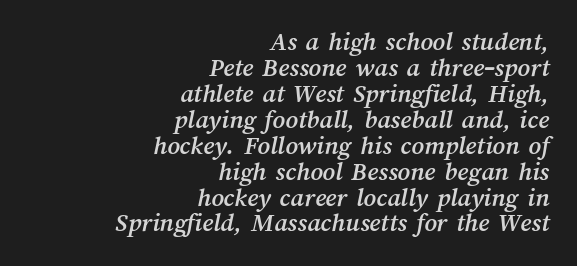
Very little white space separates one row of letters from the next. The paragraph has a hard right edge and a soft left edge. The space beneath each line is pristine and unruled. The gaps between neighbouring characters are ordinary and unremarkable.
